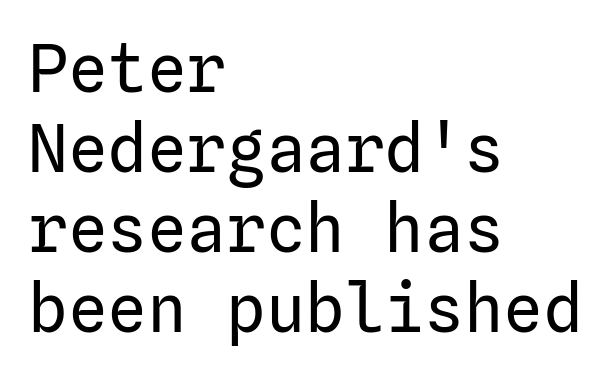
Q: Is the text bold? A: No.
Q: Is the text italic (slanted)? A: No, it is upright.
Q: Is the typeface a serif or a sans-serif typeface? A: Sans-serif.
Q: Is the text underlined? A: No.
Q: How is the paragraph aligned? A: Left-aligned.
Q: Is the spacing between letters normal or unusually wide? A: Normal.
Q: Width (condensed, normal, or wide)? A: Normal.
Q: Stroke contrast? A: Low.
Q: x-height? A: Medium.
